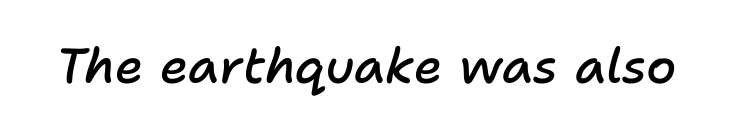
{"italic": "yes", "lean": "right", "slant_degrees": 11, "bold": "semi", "weight": "semibold", "width": "normal", "stroke_contrast": "low", "x_height": "medium", "monospaced": "no", "underline": "no", "letter_spacing": "normal", "letter_spacing_em": 0.0, "glyph_px": 49}
